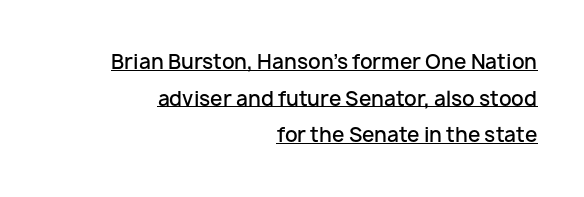
The image shows 20 px text type, upright; set right-aligned, line spacing 1.83x, normal letter spacing, underlined.
